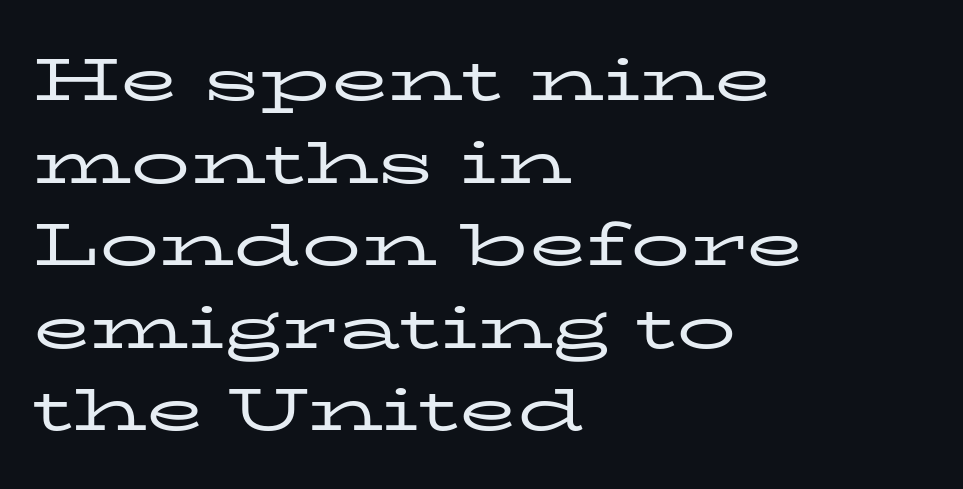
The space beneath each line is pristine and unruled. The letters advance in unequal steps, a hallmark of proportional type. This sample uses a serif face. When letters stand straight like this, we call the style roman or upright.
